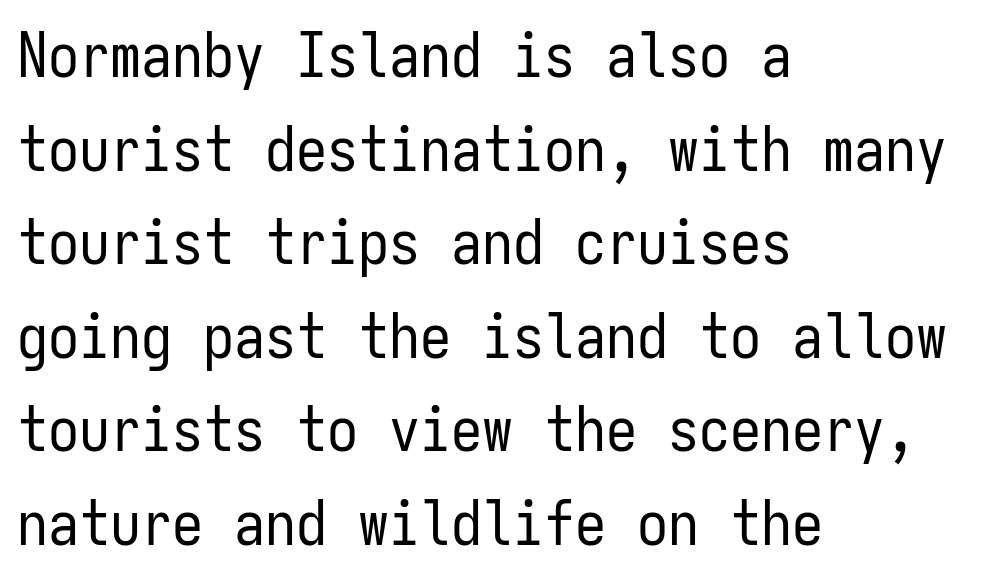
{"serif": "no", "italic": "no", "bold": "no", "weight": "regular", "width": "condensed", "stroke_contrast": "low", "x_height": "medium", "monospaced": "yes", "underline": "no", "align": "left", "line_spacing": "normal", "line_spacing_ratio": 1.51, "letter_spacing": "normal", "letter_spacing_em": 0.0, "glyph_px": 62}
